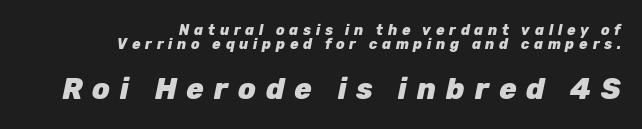
Q: Is the text bold? A: Yes.
Q: Is the text italic (slanted)? A: Yes, it leans right by about 12 degrees.
Q: Is the text underlined? A: No.
Q: How is the paragraph aligned? A: Right-aligned.
Q: Is the spacing between letters normal or unusually wide? A: Unusually wide.
Q: Is the spacing between lines tight, normal or loose? A: Tight.
Q: Which block of text is set in a larger size, the first (top) or the second (bottom)? A: The second (bottom) one.
Q: Width (condensed, normal, or wide)? A: Normal.
Q: Stroke contrast? A: Low.
Q: x-height? A: Medium.
Q: Monospaced? A: No.
